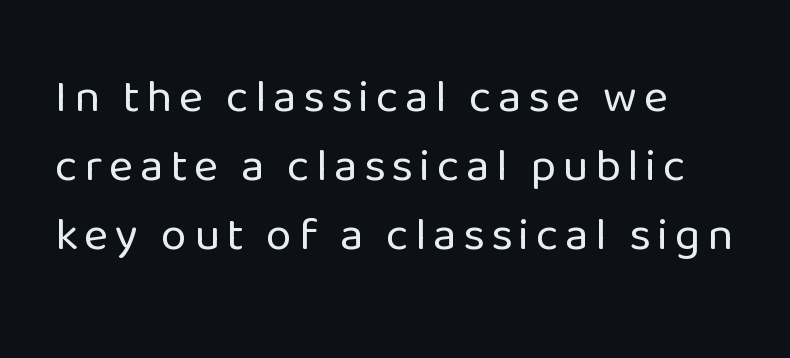
Q: Is the text bold? A: No.
Q: Is the text italic (slanted)? A: No, it is upright.
Q: Is the typeface a serif or a sans-serif typeface? A: Sans-serif.
Q: Is the text underlined? A: No.
Q: Is the spacing between lines tight, normal or loose? A: Normal.
Q: Width (condensed, normal, or wide)? A: Normal.
Q: Stroke contrast? A: Low.
Q: x-height? A: Medium.
Q: Monospaced? A: No.
